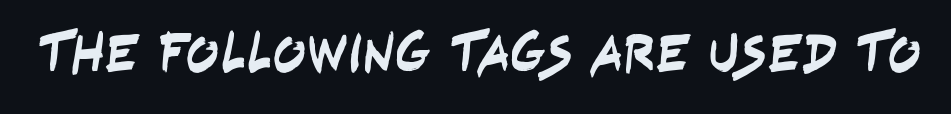
The image shows 55 px condensed sans-serif type; set normal letter spacing, not underlined; low stroke contrast and a large x-height.
